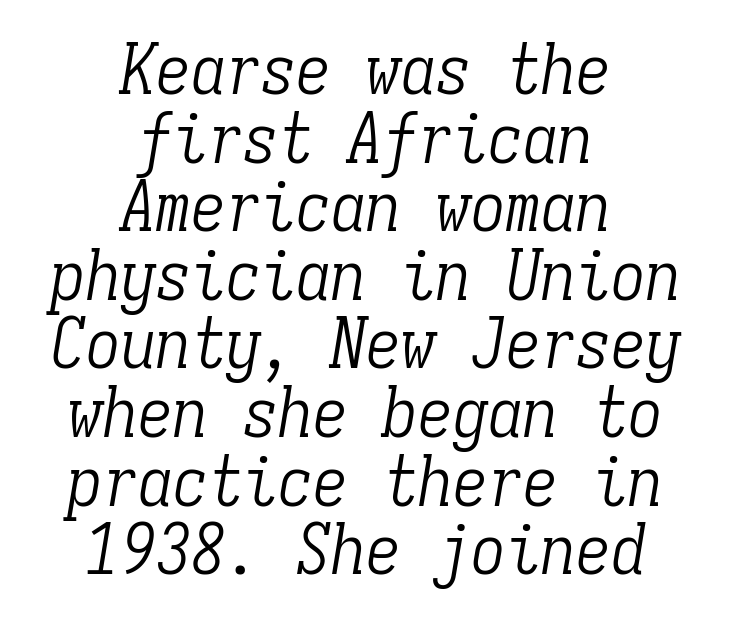
{"serif": "yes", "italic": "yes", "lean": "right", "slant_degrees": 9, "bold": "no", "weight": "light", "width": "condensed", "stroke_contrast": "low", "x_height": "medium", "monospaced": "yes", "underline": "no", "align": "center", "line_spacing": "tight", "line_spacing_ratio": 0.98, "letter_spacing": "normal", "letter_spacing_em": 0.0, "glyph_px": 70}
